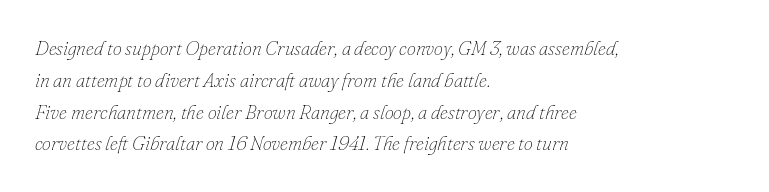
Notice how the passage keeps a crisp vertical edge on the left only. The passage shown leans; its letterforms are oblique. Stem width sits at or under what a default text font uses. Glyph-to-glyph distance matches everyday printed text. In terms of leading, this rendering sits right in the middle.
